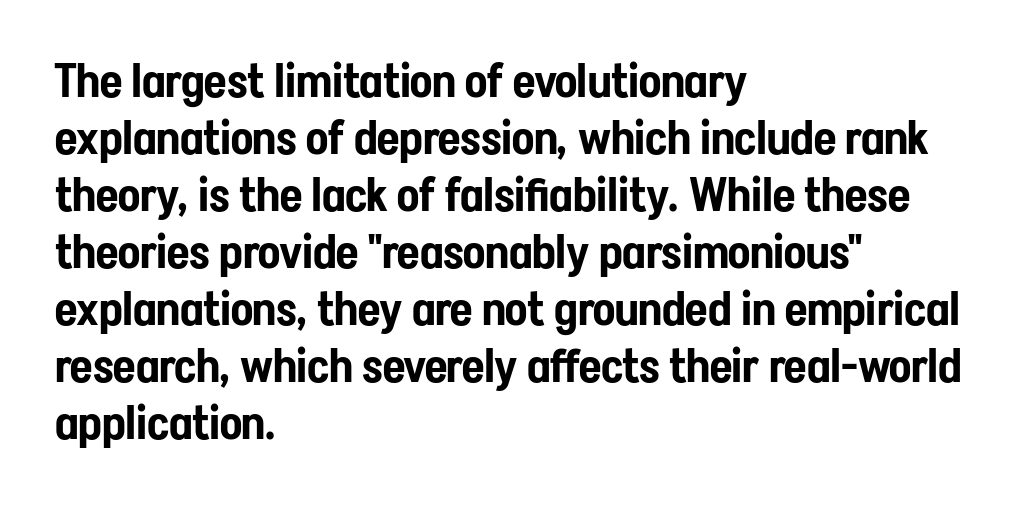
The image shows 46 px condensed sans-serif type, upright; set left-aligned, line spacing 1.24x, normal letter spacing, not underlined; low stroke contrast and a medium x-height.
